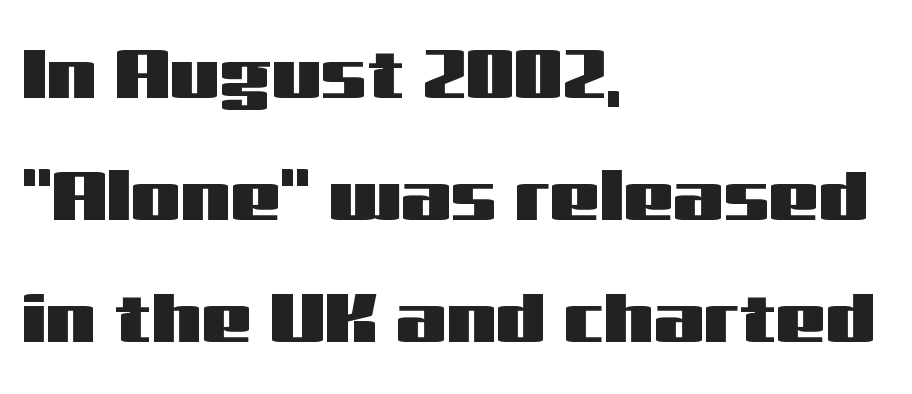
{"serif": "no", "italic": "no", "width": "wide", "stroke_contrast": "medium", "x_height": "medium", "monospaced": "no", "underline": "no", "align": "left", "line_spacing_ratio": 1.72, "letter_spacing": "normal", "letter_spacing_em": 0.0, "glyph_px": 71}
